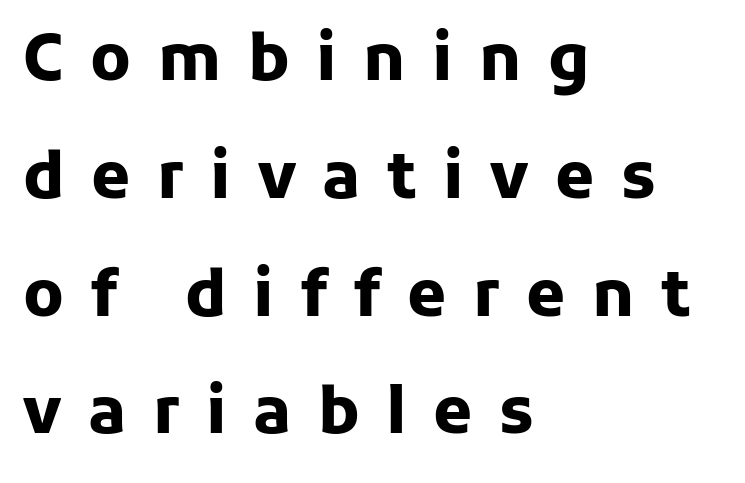
{"serif": "no", "italic": "no", "bold": "yes", "weight": "heavy", "width": "normal", "stroke_contrast": "low", "x_height": "medium", "monospaced": "no", "underline": "no", "align": "left", "line_spacing_ratio": 1.87, "letter_spacing": "wide", "letter_spacing_em": 0.42, "glyph_px": 63}
